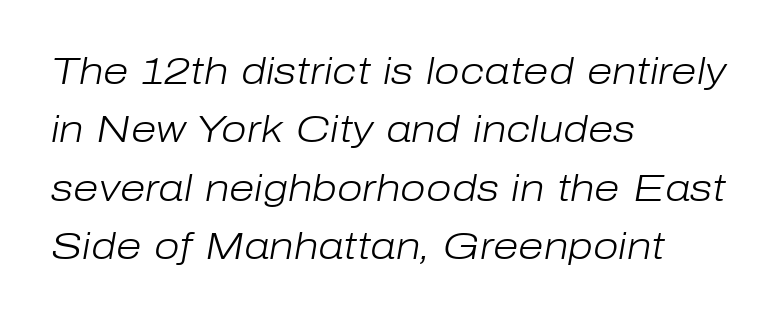
Notice how descenders clear the ascenders below comfortably — that's standard leading. Typeset ragged right — the left edge is the straight one. Has an underline been added? It has not. Vertical stems look standard width or narrower in stroke. Yep, that's italic — everything's leaning.
